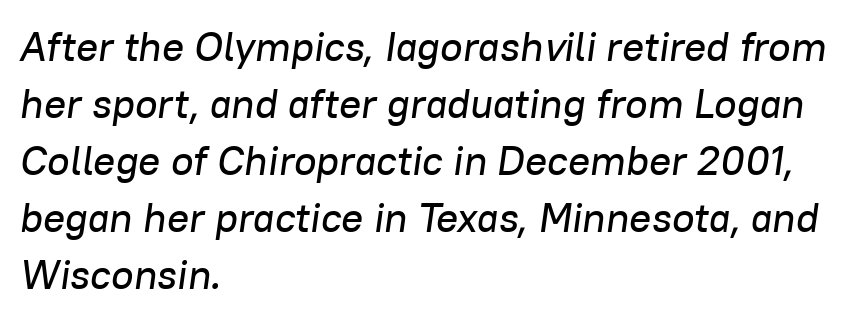
{"italic": "yes", "lean": "right", "slant_degrees": 8, "width": "normal", "stroke_contrast": "low", "x_height": "medium", "monospaced": "no", "underline": "no", "align": "left", "line_spacing": "normal", "line_spacing_ratio": 1.39, "letter_spacing": "normal", "letter_spacing_em": 0.0, "glyph_px": 41}
